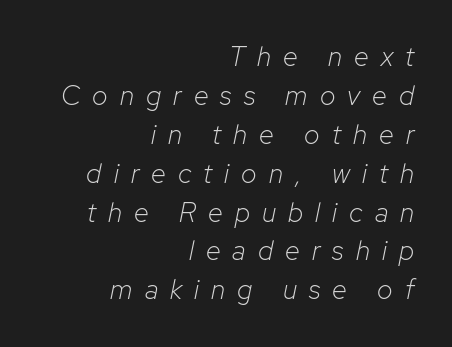
Notice how the stems are inclined rather than vertical — that's the hallmark of italics. Weight: in the light-to-regular range. The line texture is sparse and dotted thanks to wide tracking. This sample is right-justified, so line beginnings fall wherever the words allow. Rows of type keep a routine distance in the vertical direction.
